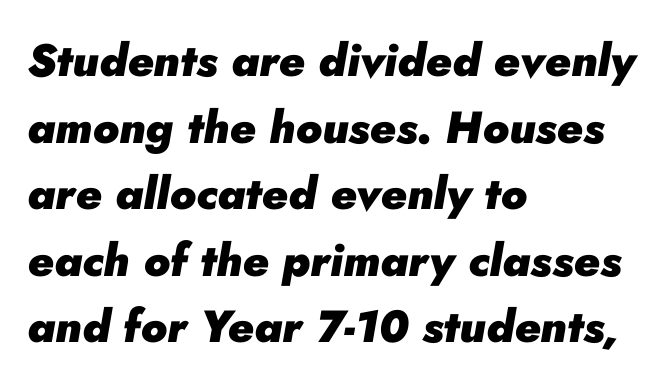
{"italic": "yes", "lean": "right", "slant_degrees": 10, "bold": "yes", "weight": "heavy", "width": "normal", "stroke_contrast": "low", "x_height": "small", "monospaced": "no", "underline": "no", "align": "left", "line_spacing": "normal", "line_spacing_ratio": 1.48, "letter_spacing": "normal", "letter_spacing_em": 0.0, "glyph_px": 45}
